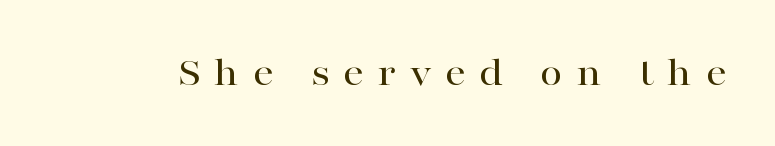
The image shows 41 px wide serif type, upright; set unusually wide letter spacing (+0.33 em), not underlined; high stroke contrast and a medium x-height.
